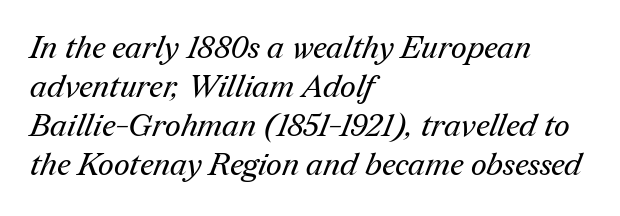
Anything drawn beneath the words? Only blank space. Short and long lines alike share a common starting point at left. Stem width sits at or under what a default text font uses. Observe the serifs anchoring each vertical stroke in this sample. Baseline-to-baseline distance is the conventional proportion of letter height.
